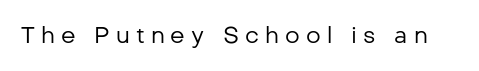
Q: Is the text bold? A: No.
Q: Is the text italic (slanted)? A: No, it is upright.
Q: Is the text underlined? A: No.
Q: Is the spacing between letters normal or unusually wide? A: Unusually wide.
